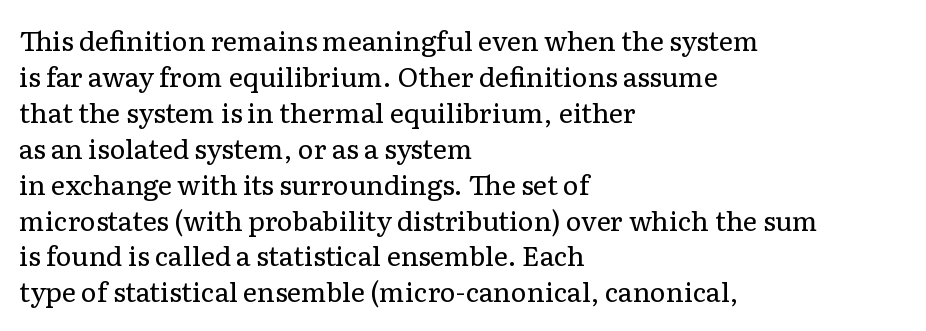
{"italic": "no", "bold": "no", "underline": "no", "align": "left", "line_spacing": "normal", "line_spacing_ratio": 1.33, "letter_spacing": "normal", "letter_spacing_em": 0.0, "glyph_px": 27}
